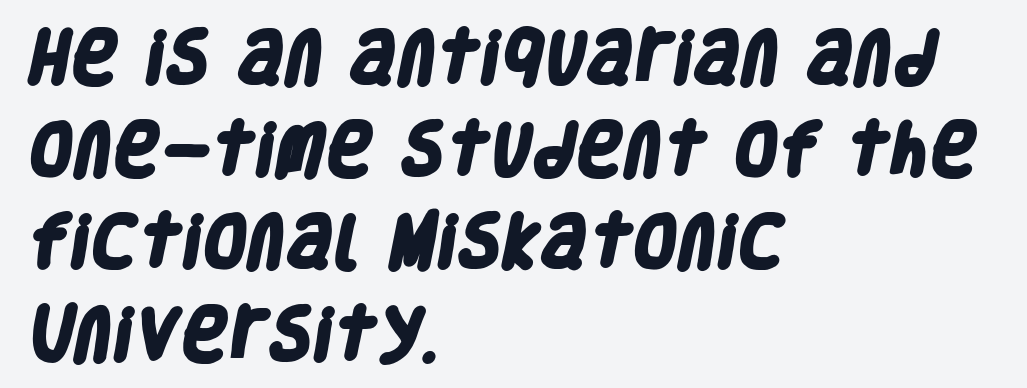
{"serif": "no", "bold": "yes", "weight": "heavy", "width": "condensed", "stroke_contrast": "low", "x_height": "large", "monospaced": "no", "underline": "no", "align": "left", "line_spacing": "normal", "line_spacing_ratio": 1.59, "letter_spacing": "normal", "letter_spacing_em": 0.0, "glyph_px": 58}
